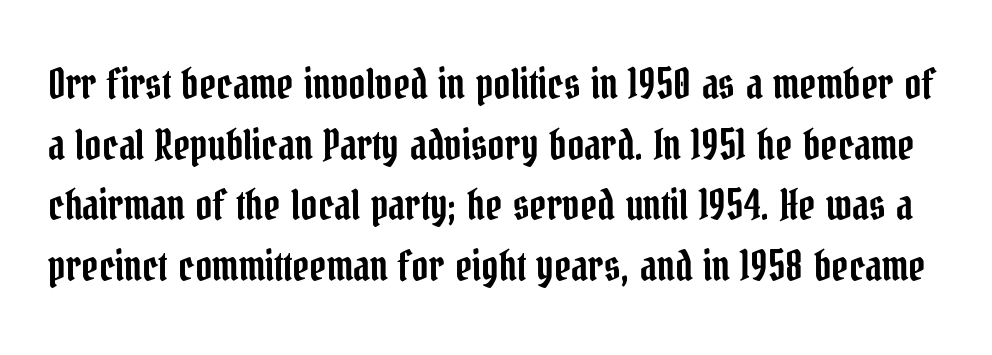
Q: Is the text italic (slanted)? A: No, it is upright.
Q: Is the typeface a serif or a sans-serif typeface? A: Serif.
Q: Is the text underlined? A: No.
Q: Is the spacing between letters normal or unusually wide? A: Normal.
Q: Is the spacing between lines tight, normal or loose? A: Normal.
Q: Width (condensed, normal, or wide)? A: Condensed.
Q: Stroke contrast? A: Low.
Q: x-height? A: Medium.
Q: Monospaced? A: No.
